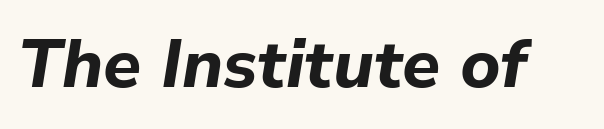
Proportional: the letters do not fall into vertical columns. These lines keep a tight, regular rhythm from letter to letter. The space directly below the letters is spotless. You can tell it's italic because the verticals aren't actually vertical.
